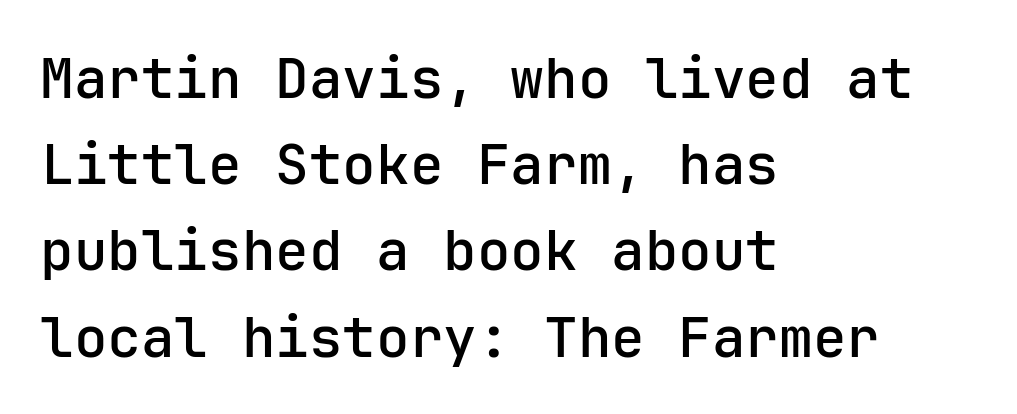
Q: Is the text italic (slanted)? A: No, it is upright.
Q: Is the typeface a serif or a sans-serif typeface? A: Sans-serif.
Q: Is the text underlined? A: No.
Q: How is the paragraph aligned? A: Left-aligned.
Q: Is the spacing between letters normal or unusually wide? A: Normal.
Q: Is the spacing between lines tight, normal or loose? A: Normal.
Q: Width (condensed, normal, or wide)? A: Normal.
Q: Stroke contrast? A: Low.
Q: x-height? A: Medium.
Q: Monospaced? A: Yes.
